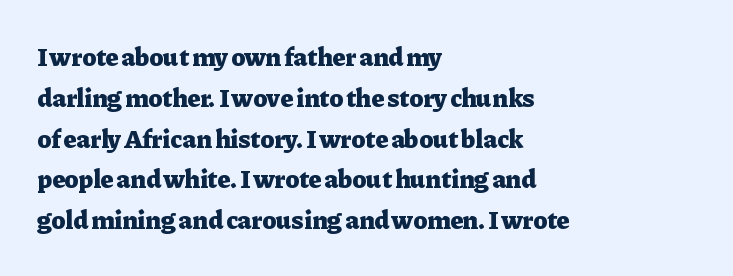
The image shows 26 px bold type, upright; set left-aligned, normal line spacing (1.57x), normal letter spacing, not underlined.
